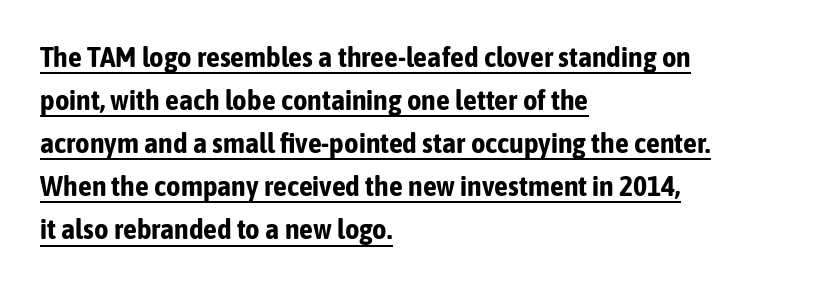
The image shows 28 px bold, condensed sans-serif type, upright; set left-aligned, normal line spacing (1.54x), normal letter spacing, underlined; low stroke contrast and a medium x-height.
